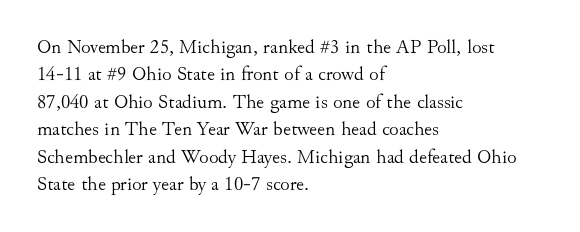
Q: Is the text bold? A: No.
Q: Is the text italic (slanted)? A: No, it is upright.
Q: Is the text underlined? A: No.
Q: How is the paragraph aligned? A: Left-aligned.
Q: Is the spacing between letters normal or unusually wide? A: Normal.
Q: Is the spacing between lines tight, normal or loose? A: Normal.
